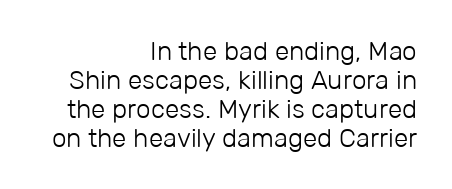
{"italic": "no", "bold": "no", "underline": "no", "align": "right", "line_spacing": "tight", "line_spacing_ratio": 1.11, "letter_spacing": "normal", "letter_spacing_em": 0.0, "glyph_px": 26}
